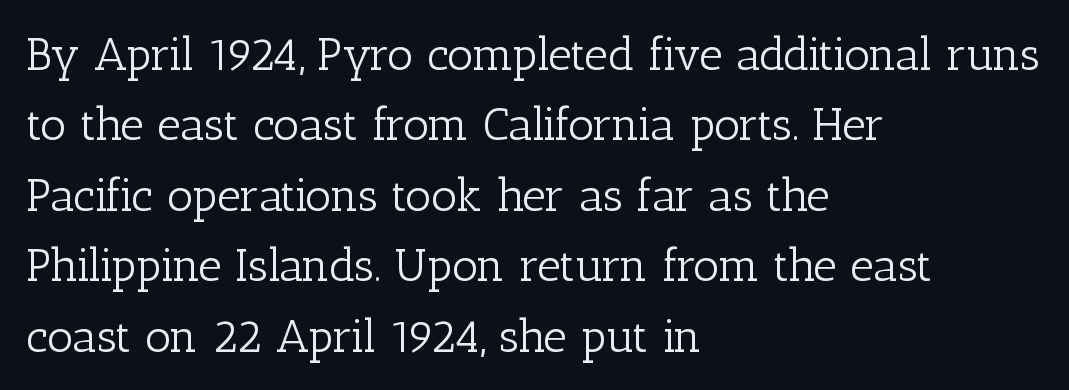
The image shows 46 px light serif type, upright; set left-aligned, normal line spacing (1.53x), normal letter spacing, not underlined; low stroke contrast and a medium x-height.
